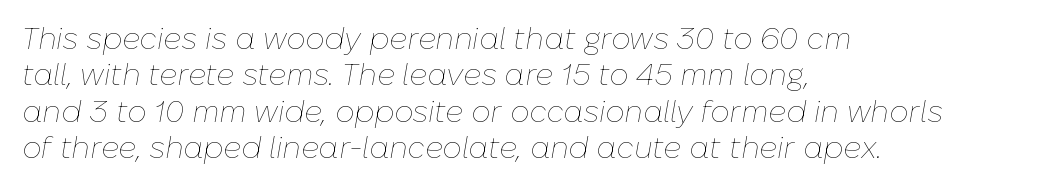
Q: Is the text bold? A: No.
Q: Is the text italic (slanted)? A: Yes, it leans right by about 10 degrees.
Q: Is the text underlined? A: No.
Q: How is the paragraph aligned? A: Left-aligned.
Q: Is the spacing between letters normal or unusually wide? A: Normal.
Q: Width (condensed, normal, or wide)? A: Normal.
Q: Stroke contrast? A: Low.
Q: x-height? A: Medium.
Q: Monospaced? A: No.
